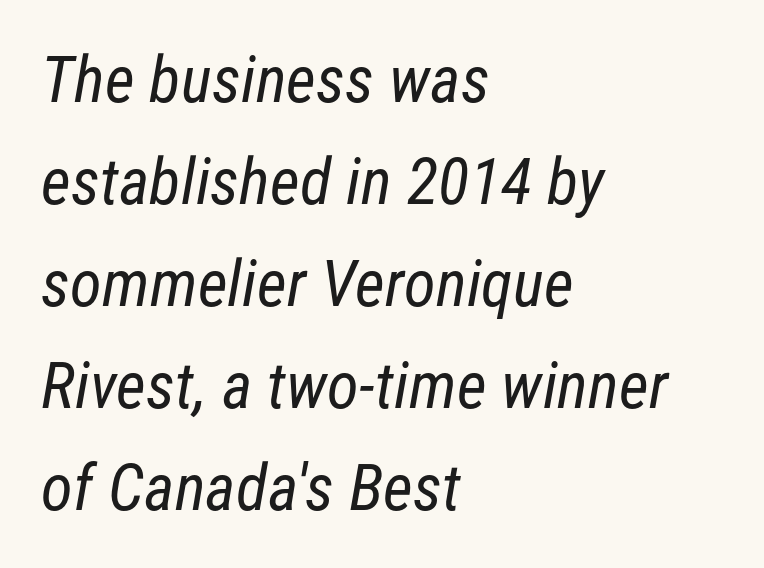
Each row of text sits above clean, open space. The weight tops out at a normal text grade. Look at the tracking — it's just the regular setting, nothing added. If you drew a ruler down the left edge, every line would touch it. The glyphs in this specimen are sans serif. What's the leading like? Ordinary, nothing unusual.
